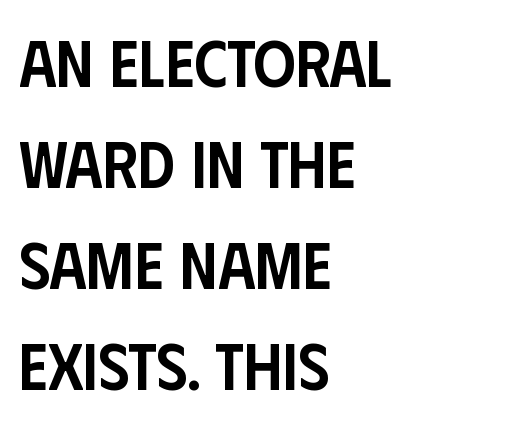
{"serif": "no", "italic": "no", "bold": "semi", "weight": "semibold", "width": "condensed", "stroke_contrast": "low", "x_height": "large", "monospaced": "no", "underline": "no", "align": "left", "line_spacing": "normal", "line_spacing_ratio": 1.53, "letter_spacing": "normal", "letter_spacing_em": 0.0, "glyph_px": 66}
